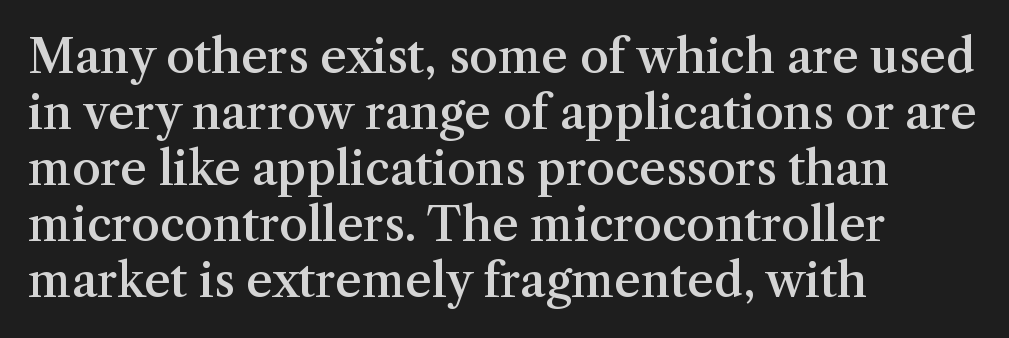
{"serif": "yes", "italic": "no", "bold": "semi", "weight": "semibold", "width": "normal", "stroke_contrast": "medium", "x_height": "medium", "monospaced": "no", "underline": "no", "align": "left", "line_spacing_ratio": 1.22, "letter_spacing": "normal", "letter_spacing_em": 0.0, "glyph_px": 46}
